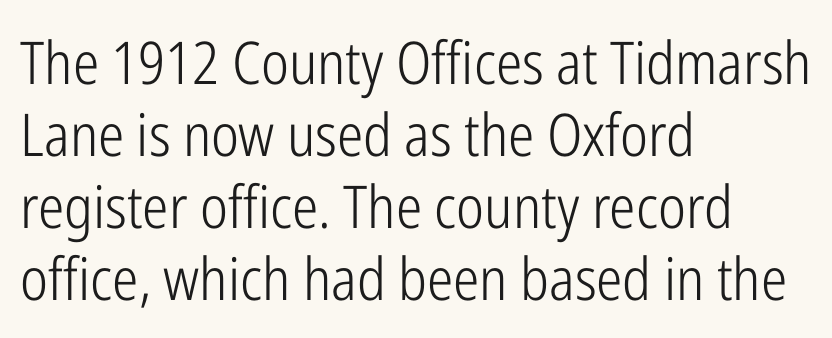
The image shows 59 px light, condensed sans-serif type, upright; set left-aligned, line spacing 1.22x, normal letter spacing, not underlined; low stroke contrast and a medium x-height.
